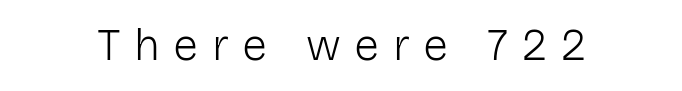
Q: Is the text bold? A: No.
Q: Is the text italic (slanted)? A: No, it is upright.
Q: Is the typeface a serif or a sans-serif typeface? A: Sans-serif.
Q: Is the text underlined? A: No.
Q: Is the spacing between letters normal or unusually wide? A: Unusually wide.
Q: Width (condensed, normal, or wide)? A: Normal.
Q: Stroke contrast? A: Low.
Q: x-height? A: Medium.
Q: Monospaced? A: No.
